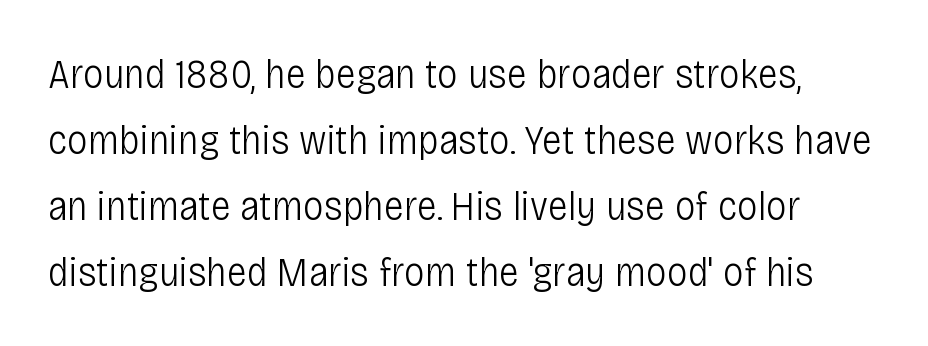
The leading is moderate, giving the passage an even texture. Serif or sans? Sans — the stroke terminals are bare. Descenders are the only things crossing below the line. When letters stand straight like this, we call the style roman or upright. Here the designer chose a conventional face with non-uniform glyph widths. Tracking value appears to be zero — textbook default spacing.
